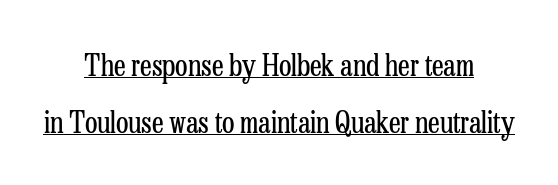
The image shows 29 px regular-weight, condensed serif type, upright; set centered, loose line spacing (1.95x), normal letter spacing, underlined; low stroke contrast and a medium x-height.
